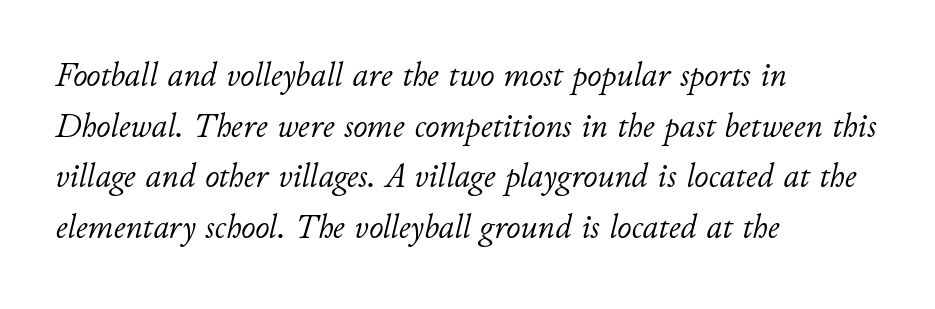
The image shows 35 px light type, italic (leaning right); set left-aligned, normal line spacing (1.45x), normal letter spacing, not underlined; low stroke contrast and a small x-height.
